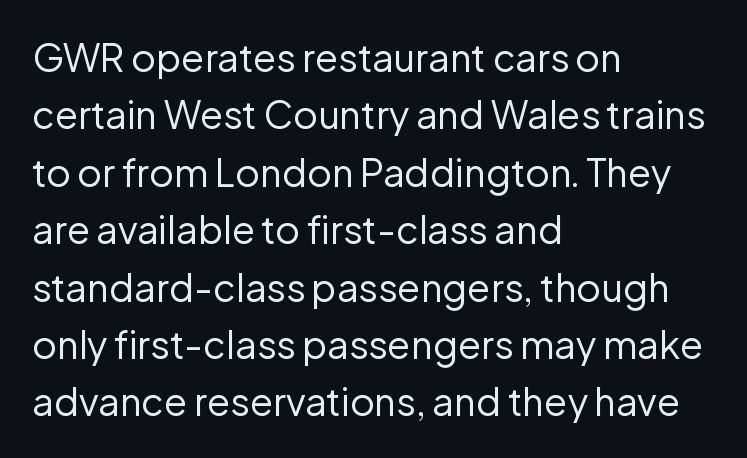
Q: Is the text bold? A: No.
Q: Is the text italic (slanted)? A: No, it is upright.
Q: Is the typeface a serif or a sans-serif typeface? A: Sans-serif.
Q: Is the text underlined? A: No.
Q: How is the paragraph aligned? A: Left-aligned.
Q: Is the spacing between letters normal or unusually wide? A: Normal.
Q: Is the spacing between lines tight, normal or loose? A: Normal.
Q: Width (condensed, normal, or wide)? A: Normal.
Q: Stroke contrast? A: Low.
Q: x-height? A: Medium.
Q: Monospaced? A: No.
